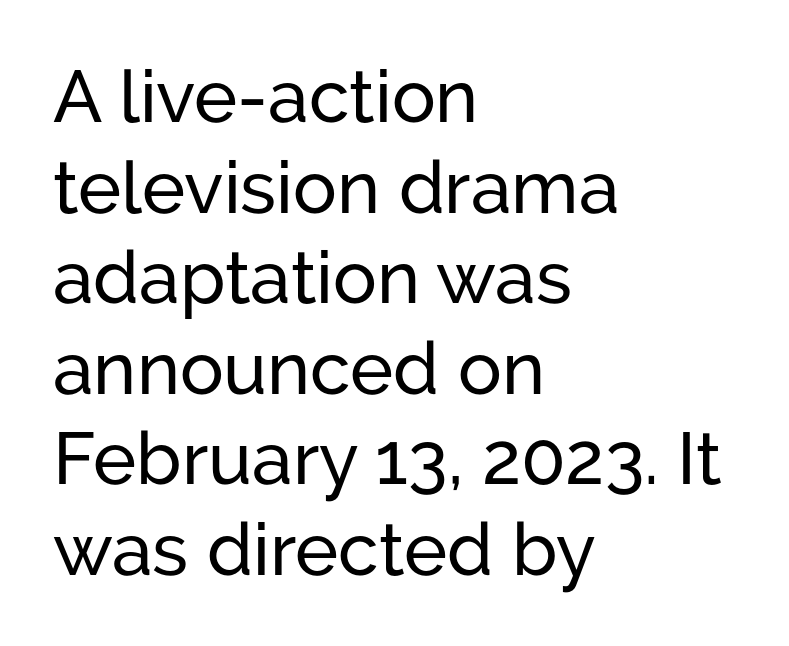
{"serif": "no", "italic": "no", "width": "normal", "stroke_contrast": "low", "x_height": "medium", "monospaced": "no", "underline": "no", "align": "left", "line_spacing_ratio": 1.24, "letter_spacing": "normal", "letter_spacing_em": 0.0, "glyph_px": 73}
